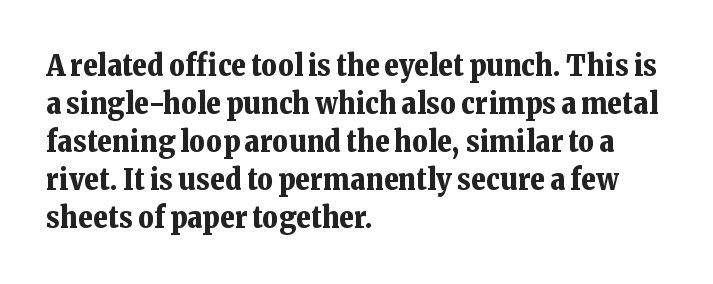
Q: Is the text bold? A: Yes.
Q: Is the text italic (slanted)? A: No, it is upright.
Q: Is the typeface a serif or a sans-serif typeface? A: Serif.
Q: Is the text underlined? A: No.
Q: How is the paragraph aligned? A: Left-aligned.
Q: Is the spacing between letters normal or unusually wide? A: Normal.
Q: Is the spacing between lines tight, normal or loose? A: Normal.
Q: Width (condensed, normal, or wide)? A: Normal.
Q: Stroke contrast? A: Low.
Q: x-height? A: Medium.
Q: Monospaced? A: No.
